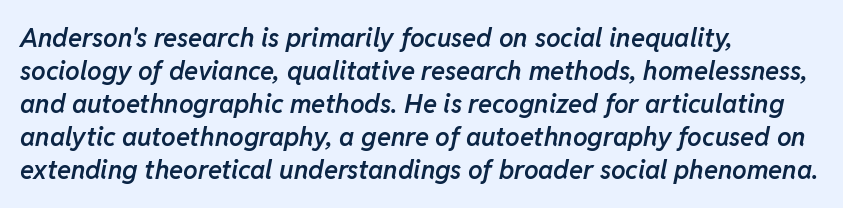
{"italic": "yes", "lean": "right", "slant_degrees": 11, "bold": "semi", "underline": "no", "align": "left", "line_spacing": "normal", "line_spacing_ratio": 1.27, "letter_spacing": "normal", "letter_spacing_em": 0.0, "glyph_px": 26}
